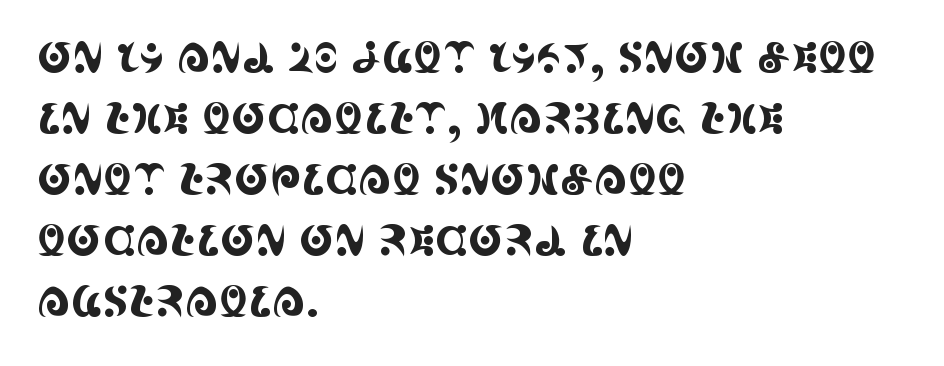
Q: Is the text italic (slanted)? A: No, it is upright.
Q: Is the typeface a serif or a sans-serif typeface? A: Serif.
Q: Is the text underlined? A: No.
Q: How is the paragraph aligned? A: Left-aligned.
Q: Is the spacing between letters normal or unusually wide? A: Normal.
Q: Is the spacing between lines tight, normal or loose? A: Normal.
Q: Width (condensed, normal, or wide)? A: Condensed.
Q: x-height? A: Large.
Q: Monospaced? A: No.
